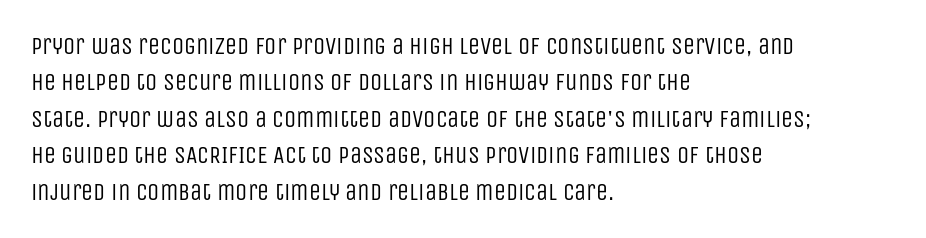
Q: Is the text bold? A: No.
Q: Is the text italic (slanted)? A: No, it is upright.
Q: Is the text underlined? A: No.
Q: How is the paragraph aligned? A: Left-aligned.
Q: Is the spacing between letters normal or unusually wide? A: Normal.
Q: Is the spacing between lines tight, normal or loose? A: Normal.
